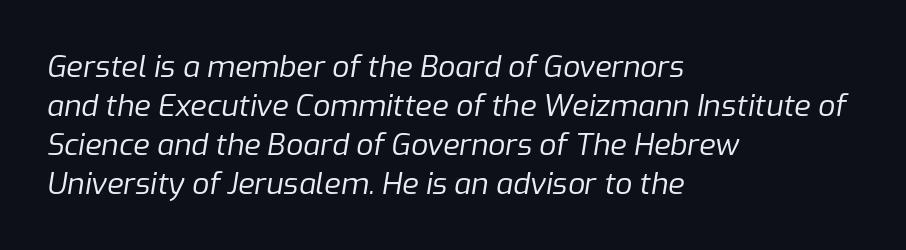
Q: Is the text bold? A: No.
Q: Is the text italic (slanted)? A: Yes, it leans right by about 9 degrees.
Q: Is the text underlined? A: No.
Q: How is the paragraph aligned? A: Left-aligned.
Q: Is the spacing between letters normal or unusually wide? A: Normal.
Q: Is the spacing between lines tight, normal or loose? A: Normal.
Q: Width (condensed, normal, or wide)? A: Normal.
Q: Stroke contrast? A: Low.
Q: x-height? A: Medium.
Q: Monospaced? A: No.
